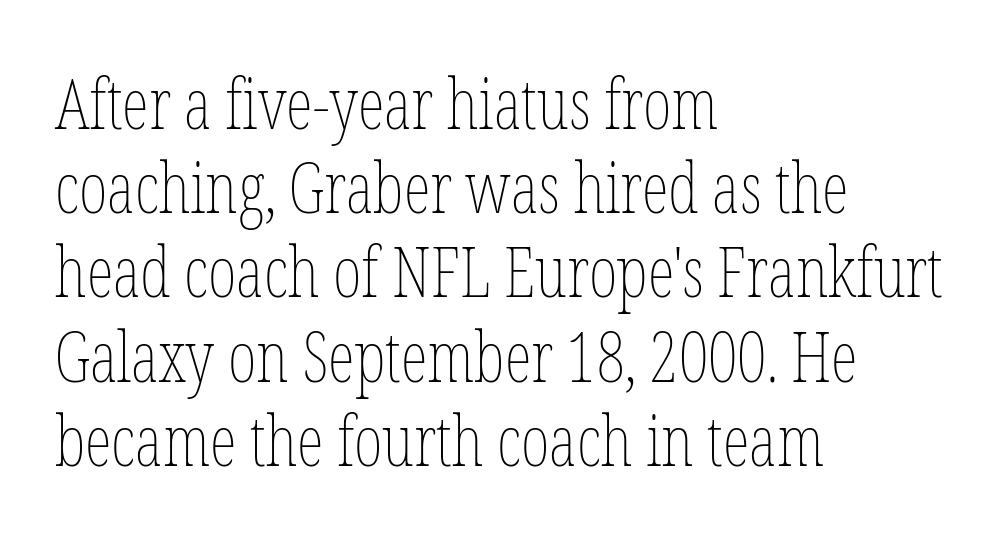
The image shows 69 px thin, condensed type, upright; set left-aligned, line spacing 1.22x, normal letter spacing, not underlined; low stroke contrast and a medium x-height.
